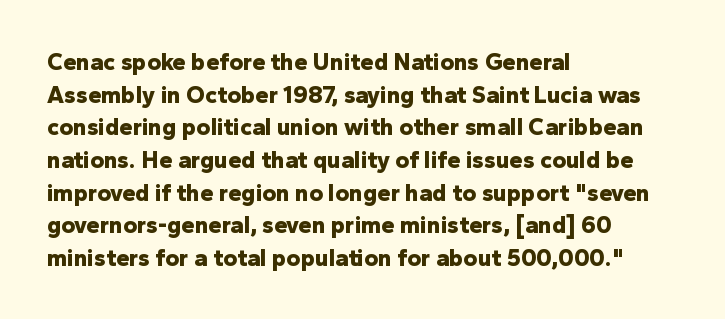
{"italic": "no", "bold": "yes", "underline": "no", "align": "left", "line_spacing": "normal", "line_spacing_ratio": 1.36, "letter_spacing": "normal", "letter_spacing_em": 0.0, "glyph_px": 24}
